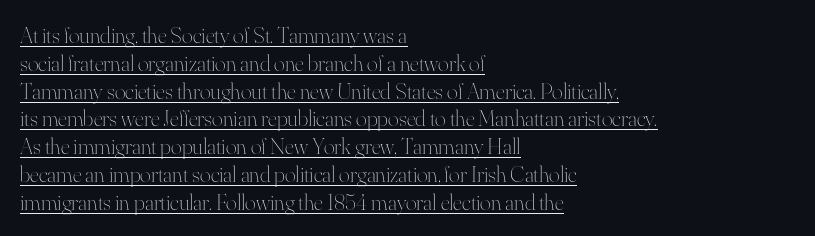
{"italic": "no", "bold": "no", "underline": "yes", "align": "left", "line_spacing_ratio": 1.21, "letter_spacing": "normal", "letter_spacing_em": 0.0, "glyph_px": 23}
